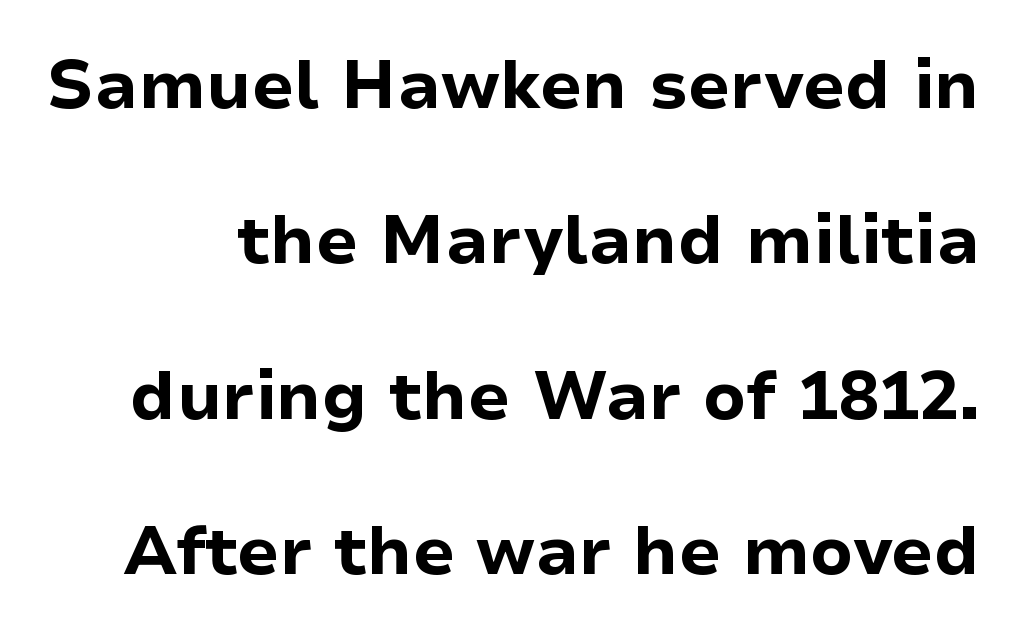
The image shows 67 px bold sans-serif type, upright; set loose line spacing (2.32x), normal letter spacing, not underlined; low stroke contrast and a medium x-height.
